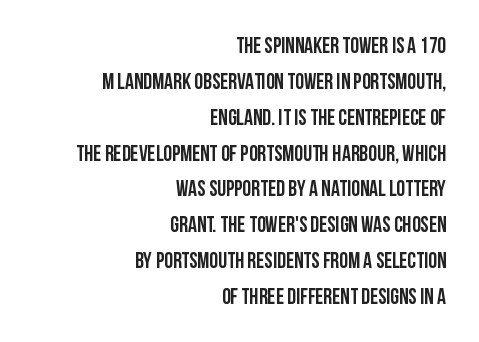
The image shows 22 px text type, upright; set right-aligned, normal line spacing (1.63x), normal letter spacing, not underlined.
